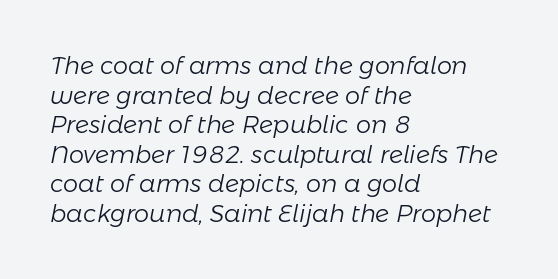
Weight: not bold — regular or lighter. The tracking reads as untouched default to a designer's eye. Words float on clear page, feet unadorned. The passage is arranged the way most books set body copy — flush left. Notice how the stems are inclined rather than vertical — that's the hallmark of italics.
